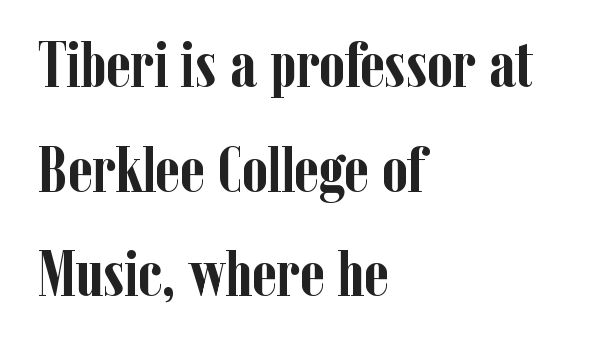
The image shows 65 px semibold, condensed serif type, upright; set left-aligned, normal line spacing (1.61x), normal letter spacing, not underlined; low stroke contrast and a medium x-height.
